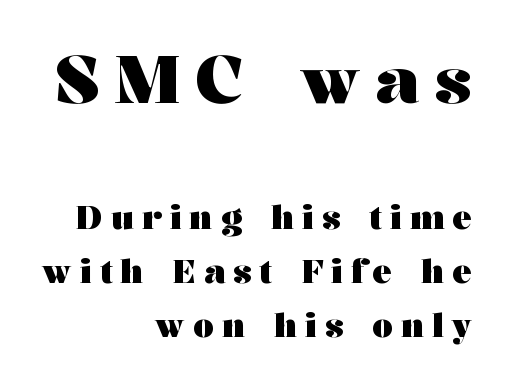
Q: Is the text bold? A: Yes.
Q: Is the text italic (slanted)? A: No, it is upright.
Q: Is the typeface a serif or a sans-serif typeface? A: Serif.
Q: Is the text underlined? A: No.
Q: How is the paragraph aligned? A: Right-aligned.
Q: Is the spacing between letters normal or unusually wide? A: Unusually wide.
Q: Is the spacing between lines tight, normal or loose? A: Normal.
Q: Which block of text is set in a larger size, the first (top) or the second (bottom)? A: The first (top) one.
Q: Width (condensed, normal, or wide)? A: Wide.
Q: Stroke contrast? A: Medium.
Q: x-height? A: Medium.
Q: Monospaced? A: No.
